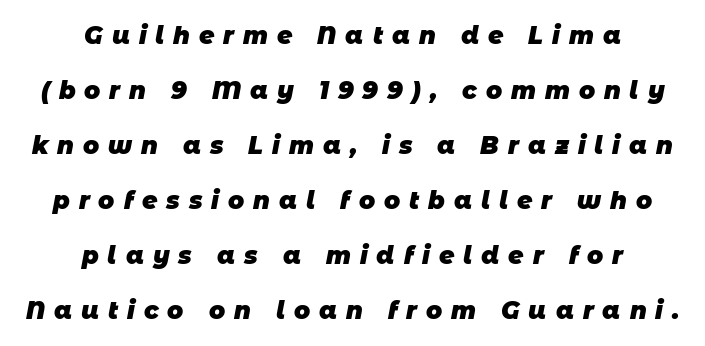
The image shows 24 px bold type; set centered, loose line spacing (2.29x), unusually wide letter spacing (+0.37 em), not underlined.
